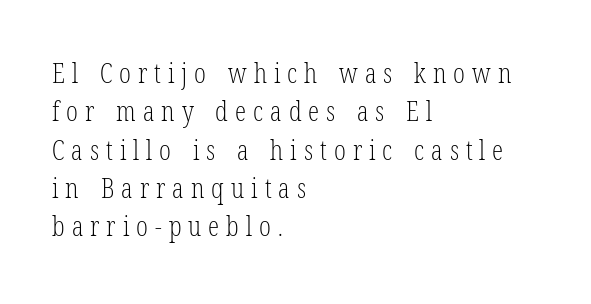
{"serif": "yes", "italic": "no", "bold": "no", "weight": "light", "width": "condensed", "stroke_contrast": "low", "x_height": "medium", "monospaced": "no", "underline": "no", "align": "left", "line_spacing": "normal", "line_spacing_ratio": 1.37, "letter_spacing": "wide", "letter_spacing_em": 0.25, "glyph_px": 28}
